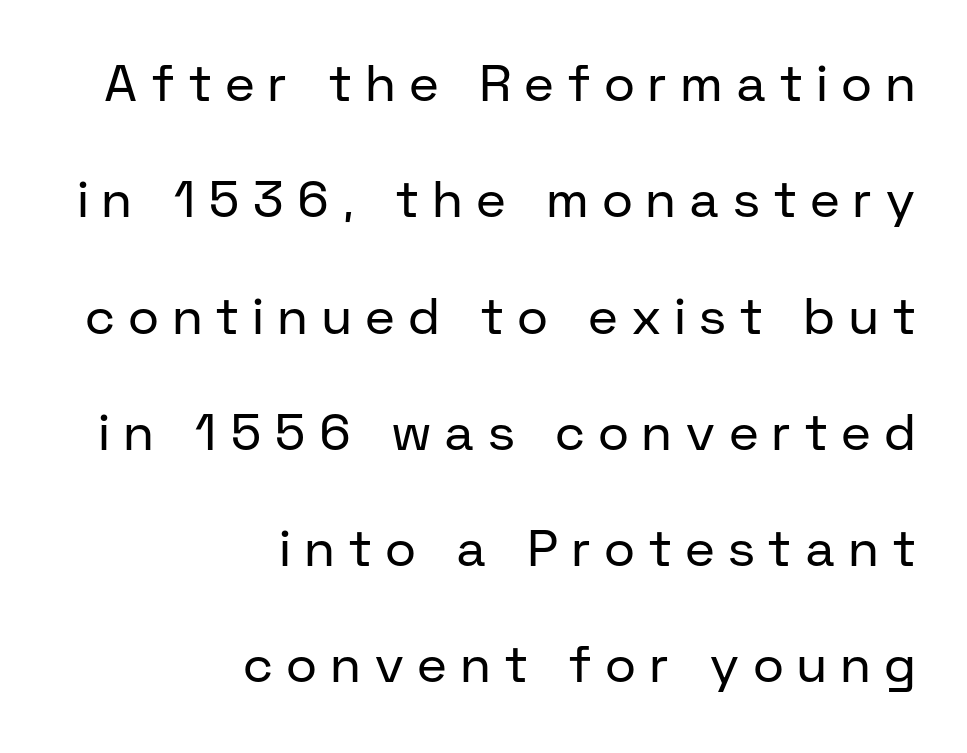
Q: Is the text bold? A: No.
Q: Is the text italic (slanted)? A: No, it is upright.
Q: Is the typeface a serif or a sans-serif typeface? A: Sans-serif.
Q: Is the text underlined? A: No.
Q: How is the paragraph aligned? A: Right-aligned.
Q: Is the spacing between letters normal or unusually wide? A: Unusually wide.
Q: Is the spacing between lines tight, normal or loose? A: Loose.
Q: Width (condensed, normal, or wide)? A: Normal.
Q: Stroke contrast? A: Low.
Q: x-height? A: Medium.
Q: Monospaced? A: No.
